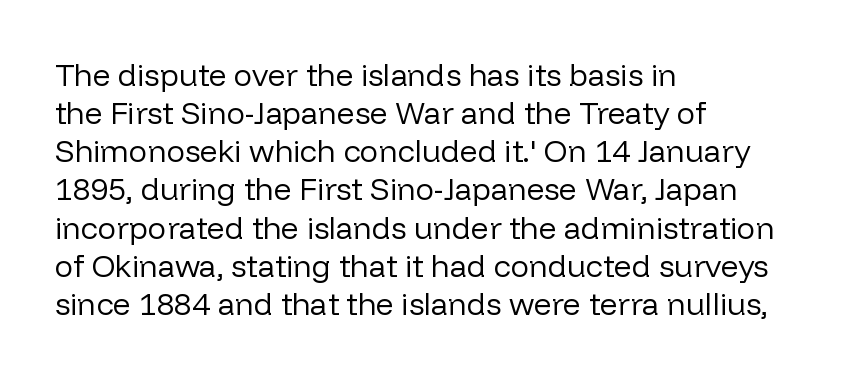
The image shows 31 px regular-weight sans-serif type, upright; set left-aligned, line spacing 1.23x, normal letter spacing, not underlined; low stroke contrast and a medium x-height.
